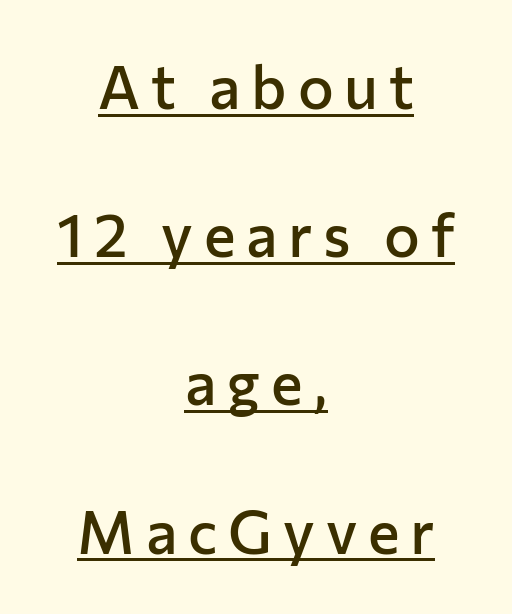
{"serif": "no", "italic": "no", "bold": "semi", "weight": "semibold", "width": "normal", "stroke_contrast": "low", "x_height": "medium", "monospaced": "no", "underline": "yes", "align": "center", "line_spacing": "loose", "line_spacing_ratio": 2.47, "glyph_px": 60}
